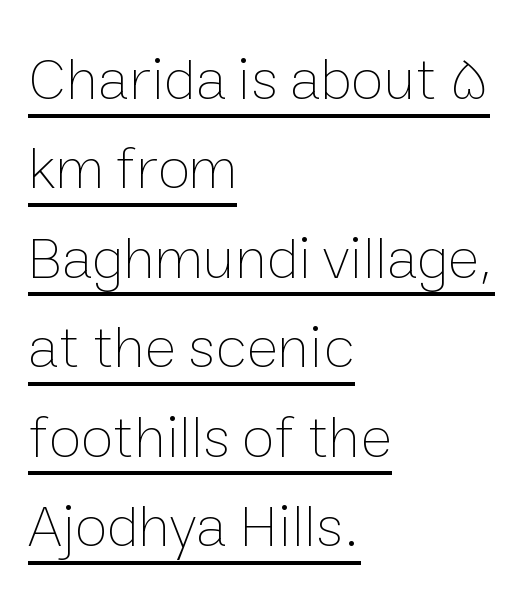
This sample has the flowing, uneven cadence of proportional lettering. These lines were composed using upright roman letters. The glyphs are accompanied by a horizontal stroke just below them. Short and long lines alike share a common starting point at left. Each word holds together tightly as a unit, with standard inter-letter gaps. Leading: standard.
